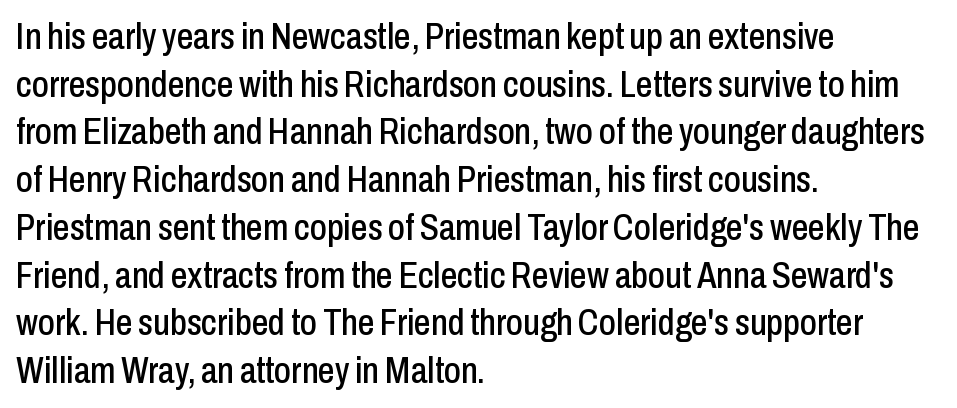
{"serif": "no", "italic": "no", "width": "condensed", "stroke_contrast": "low", "x_height": "medium", "monospaced": "no", "underline": "no", "align": "left", "line_spacing": "normal", "line_spacing_ratio": 1.29, "letter_spacing": "normal", "letter_spacing_em": 0.0, "glyph_px": 37}
